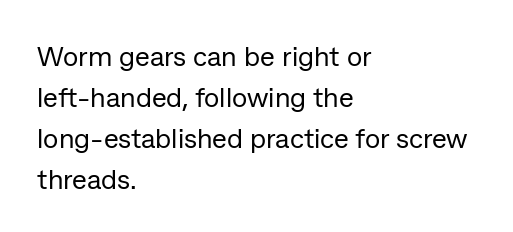
Q: Is the text bold? A: No.
Q: Is the text italic (slanted)? A: No, it is upright.
Q: Is the typeface a serif or a sans-serif typeface? A: Sans-serif.
Q: Is the text underlined? A: No.
Q: How is the paragraph aligned? A: Left-aligned.
Q: Is the spacing between letters normal or unusually wide? A: Normal.
Q: Is the spacing between lines tight, normal or loose? A: Normal.
Q: Width (condensed, normal, or wide)? A: Normal.
Q: Stroke contrast? A: Low.
Q: x-height? A: Medium.
Q: Monospaced? A: No.
